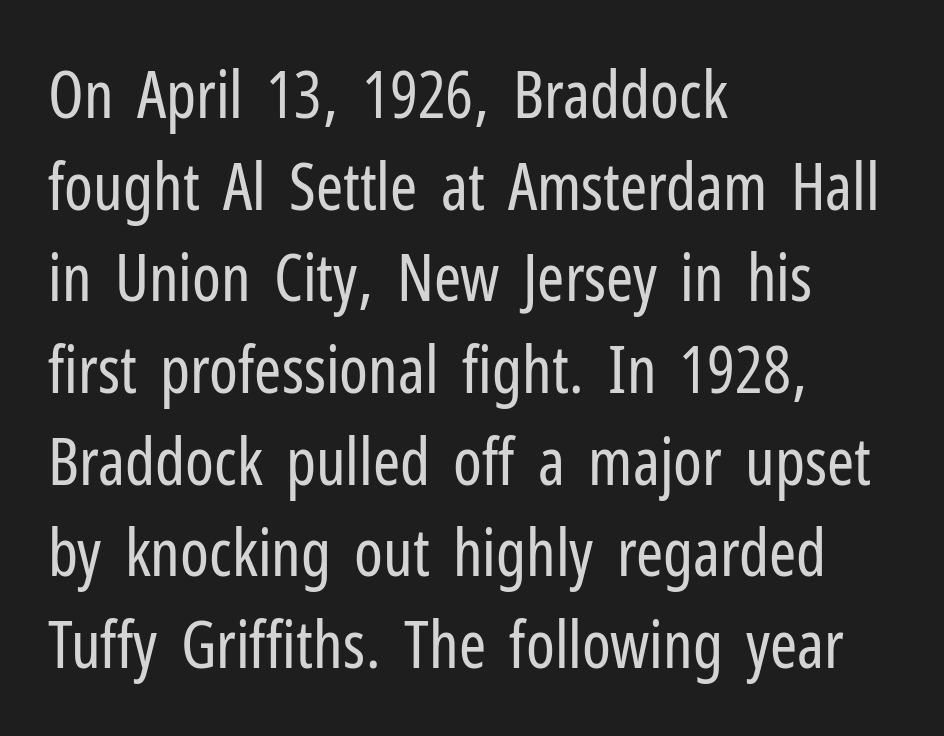
Nothing sits at the stroke ends, so this counts as sans-serif. Is there much room between lines? A standard amount, neither cramped nor airy. Characters follow at the spacing the type designer built in. Proportional: the letters do not fall into vertical columns. Check the space under the baseline: it is left empty.
